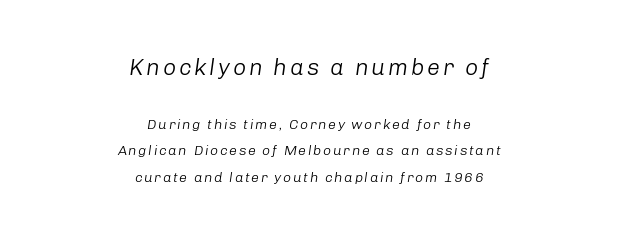
{"italic": "yes", "lean": "right", "slant_degrees": 8, "bold": "no", "underline": "no", "align": "center", "line_spacing_ratio": 1.89, "larger_block": "first", "size_ratio": 1.64, "glyph_px": 23}
